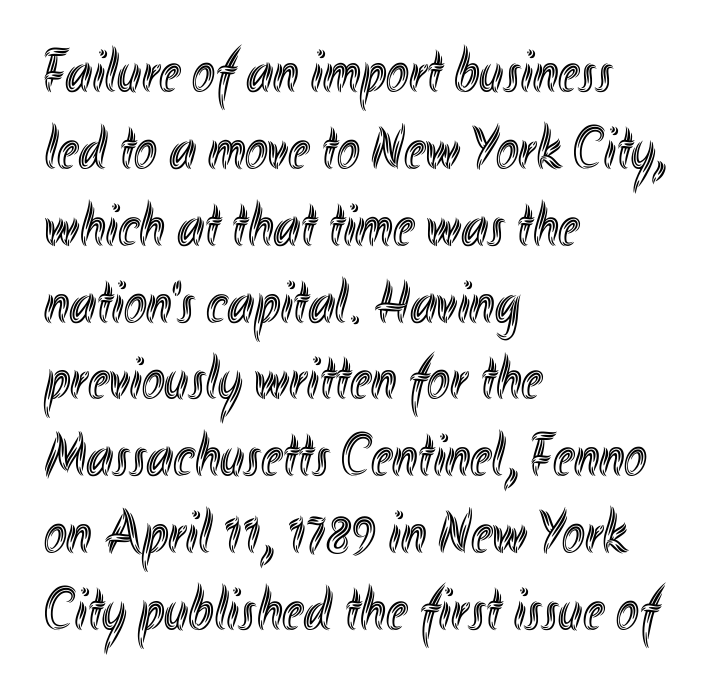
{"width": "condensed", "x_height": "small", "monospaced": "no", "underline": "no", "align": "left", "line_spacing": "normal", "line_spacing_ratio": 1.26, "letter_spacing": "normal", "letter_spacing_em": 0.0, "glyph_px": 61}
